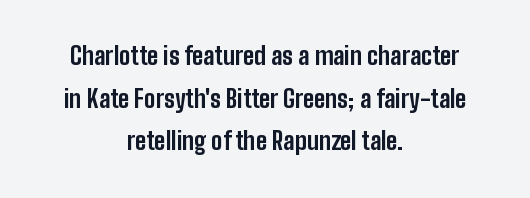
The image shows 24 px bold type, upright; set centered, line spacing 1.78x, normal letter spacing, not underlined.
